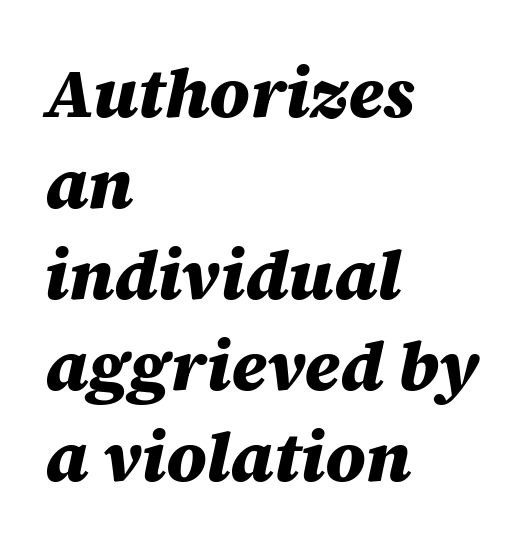
These lines sit exactly where default settings would place them. Chunky letters — that's bold for sure. Teacher's note: observe the even left margin — that is flush-left alignment. The zone under the glyphs is completely vacant. Looks like regular typesetting: each glyph gets only the width it needs.
